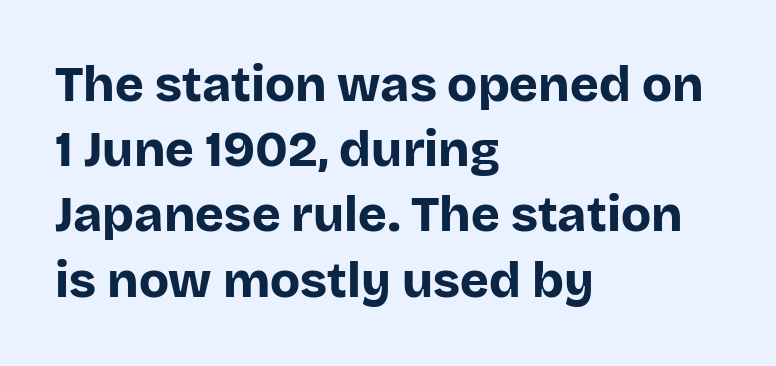
{"serif": "no", "italic": "no", "bold": "yes", "weight": "bold", "width": "normal", "stroke_contrast": "low", "x_height": "large", "monospaced": "no", "underline": "no", "align": "left", "line_spacing": "normal", "line_spacing_ratio": 1.33, "letter_spacing": "normal", "letter_spacing_em": 0.0, "glyph_px": 49}
